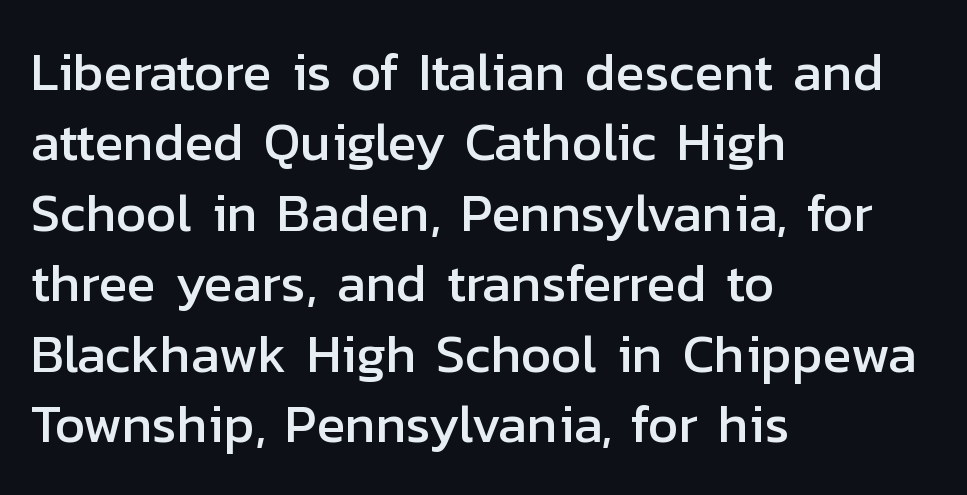
Interline gaps are of average width in this sample. Is this a sans? Yes — the strokes have no serifs. Varying glyph widths throughout — classic text-font behaviour. Every character sits straight up, as roman type does. Caption: multi-line text, flush left, ragged right.
